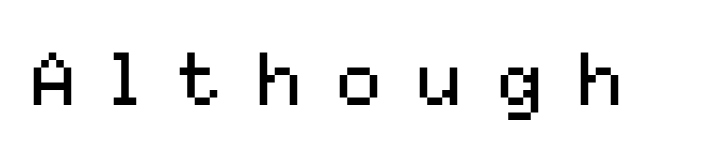
A quiet, ordinary-to-light weight characterises the typeface. Upright lettering throughout. Anything drawn beneath the words? Only blank space. Students, note that the glyphs here are deliberately spaced far apart. These lines are composed in type without serifs.
